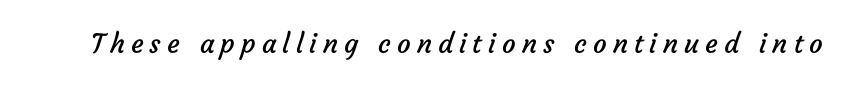
The image shows 27 px text type; set unusually wide letter spacing (+0.22 em), not underlined.
